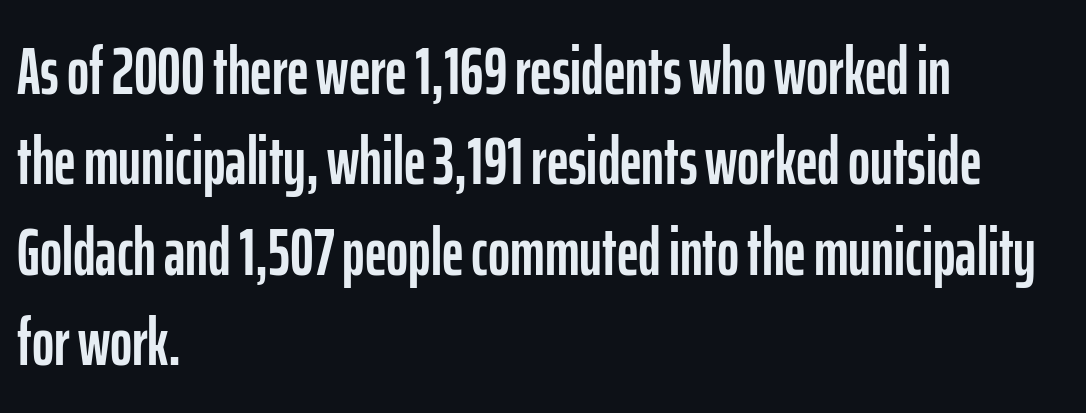
{"serif": "no", "italic": "no", "width": "condensed", "stroke_contrast": "low", "x_height": "medium", "monospaced": "no", "underline": "no", "align": "left", "line_spacing": "normal", "line_spacing_ratio": 1.35, "letter_spacing": "normal", "letter_spacing_em": 0.0, "glyph_px": 67}
